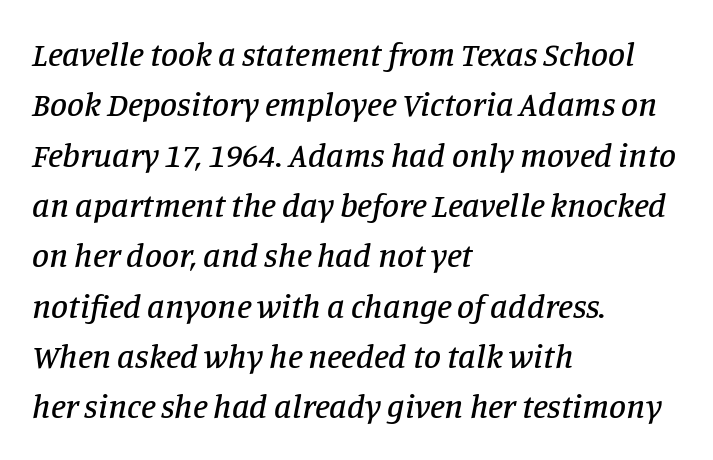
The glyphs are unaccompanied by any horizontal stroke below them. The whole block is typeset with a tilt. The letters advance in unequal steps, a hallmark of proportional type. This rendering employs a face with finishing strokes, i.e., a serif. Leading: standard.
